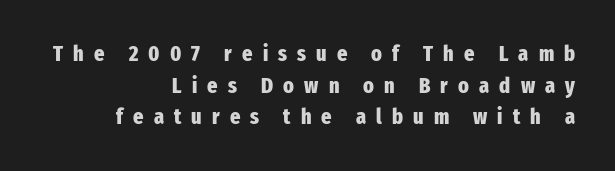
The letters are spread apart with noticeably loose tracking. This rendering features lettering with no underline. Honestly, the row spacing looks completely unremarkable. A typesetter would mark this as roman, not italic. Its strokes are broad and dark, the hallmark of bold type. These lines stack with their right ends in a neat column.
